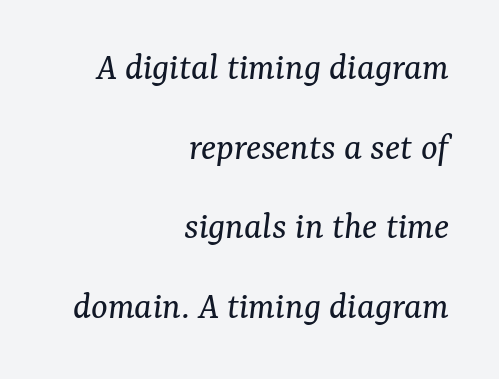
The image shows 39 px regular-weight serif type, italic (leaning right); set right-aligned, loose line spacing (2.04x), normal letter spacing, not underlined; medium stroke contrast and a medium x-height.
